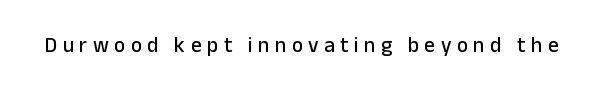
{"italic": "no", "underline": "no", "letter_spacing": "wide", "letter_spacing_em": 0.26, "glyph_px": 21}
